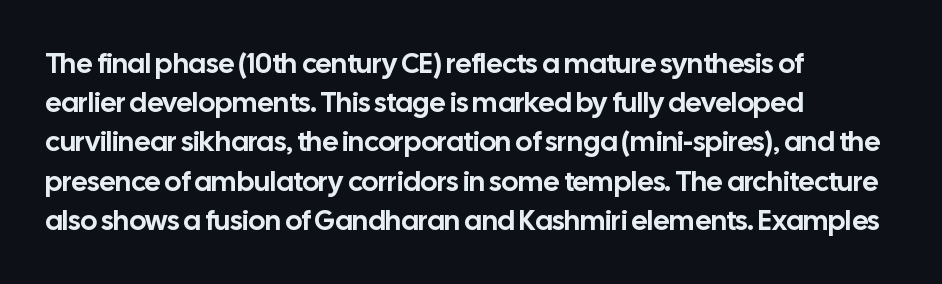
Q: Is the text italic (slanted)? A: No, it is upright.
Q: Is the typeface a serif or a sans-serif typeface? A: Sans-serif.
Q: Is the text underlined? A: No.
Q: How is the paragraph aligned? A: Left-aligned.
Q: Is the spacing between letters normal or unusually wide? A: Normal.
Q: Is the spacing between lines tight, normal or loose? A: Normal.
Q: Width (condensed, normal, or wide)? A: Normal.
Q: Stroke contrast? A: Low.
Q: x-height? A: Medium.
Q: Monospaced? A: No.
